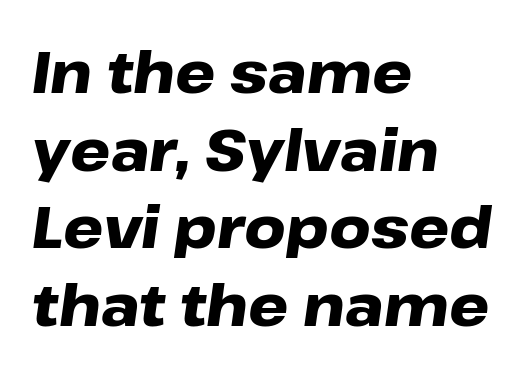
Line spacing here is normal. Caption: multi-line text, flush left, ragged right. Compared with ordinary roman type, these characters are visibly tilted. Words float on clear page, feet unadorned.
